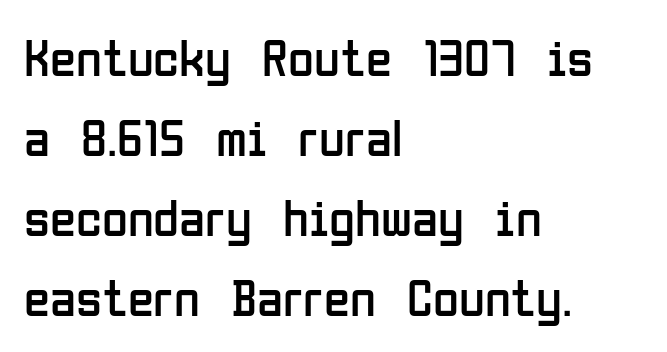
Q: Is the text bold? A: No.
Q: Is the text italic (slanted)? A: No, it is upright.
Q: Is the typeface a serif or a sans-serif typeface? A: Sans-serif.
Q: Is the text underlined? A: No.
Q: How is the paragraph aligned? A: Left-aligned.
Q: Is the spacing between letters normal or unusually wide? A: Normal.
Q: Is the spacing between lines tight, normal or loose? A: Normal.
Q: Width (condensed, normal, or wide)? A: Condensed.
Q: Stroke contrast? A: Low.
Q: x-height? A: Medium.
Q: Monospaced? A: No.
